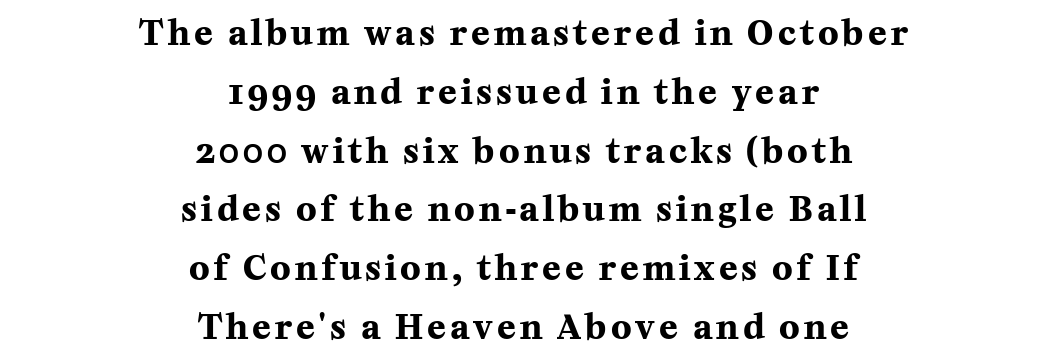
The image shows 34 px bold serif type, upright; set centered, line spacing 1.73x, not underlined; medium stroke contrast and a medium x-height.
